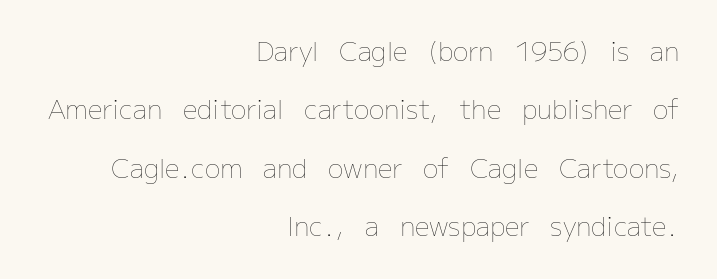
A clean baseline with only descenders dipping below it. Weight: not bold — regular or lighter. The compositor pushed each line to the right boundary. Between one letter and the next there's only the usual sliver of space. The specimen reads as upright at a glance. Quick note: interline space is abundant.
